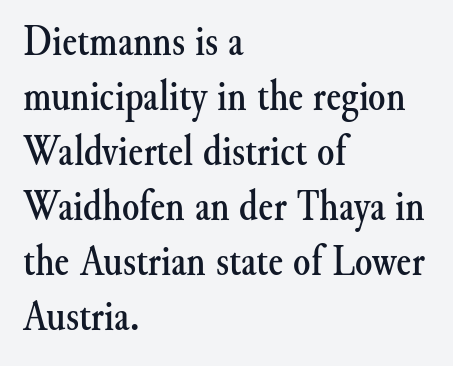
{"serif": "yes", "italic": "no", "width": "normal", "stroke_contrast": "medium", "x_height": "small", "monospaced": "no", "underline": "no", "align": "left", "line_spacing": "normal", "line_spacing_ratio": 1.25, "letter_spacing": "normal", "letter_spacing_em": 0.0, "glyph_px": 44}
